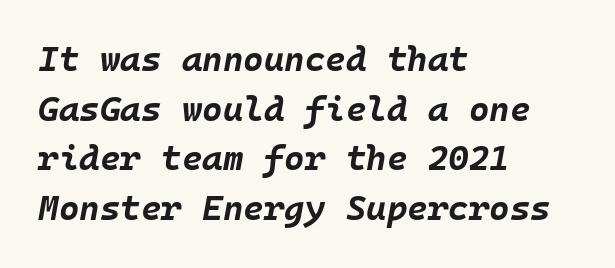
Q: Is the text bold? A: Yes.
Q: Is the text italic (slanted)? A: Yes, it leans right by about 10 degrees.
Q: Is the text underlined? A: No.
Q: How is the paragraph aligned? A: Left-aligned.
Q: Is the spacing between letters normal or unusually wide? A: Normal.
Q: Is the spacing between lines tight, normal or loose? A: Normal.
Q: Width (condensed, normal, or wide)? A: Normal.
Q: Stroke contrast? A: Low.
Q: x-height? A: Large.
